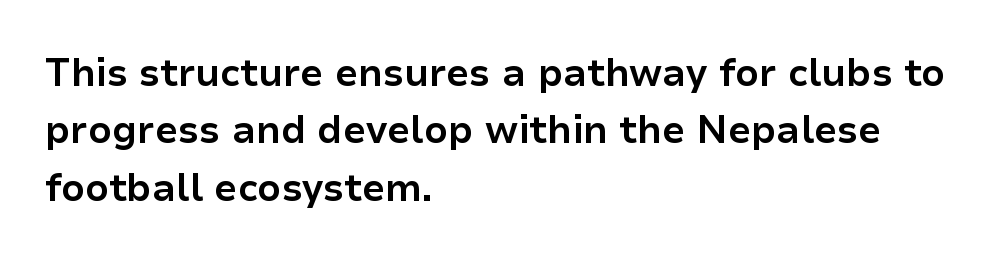
Q: Is the text bold? A: Yes.
Q: Is the text italic (slanted)? A: No, it is upright.
Q: Is the typeface a serif or a sans-serif typeface? A: Sans-serif.
Q: Is the text underlined? A: No.
Q: How is the paragraph aligned? A: Left-aligned.
Q: Is the spacing between letters normal or unusually wide? A: Normal.
Q: Is the spacing between lines tight, normal or loose? A: Normal.
Q: Width (condensed, normal, or wide)? A: Normal.
Q: Stroke contrast? A: Low.
Q: x-height? A: Medium.
Q: Monospaced? A: No.
